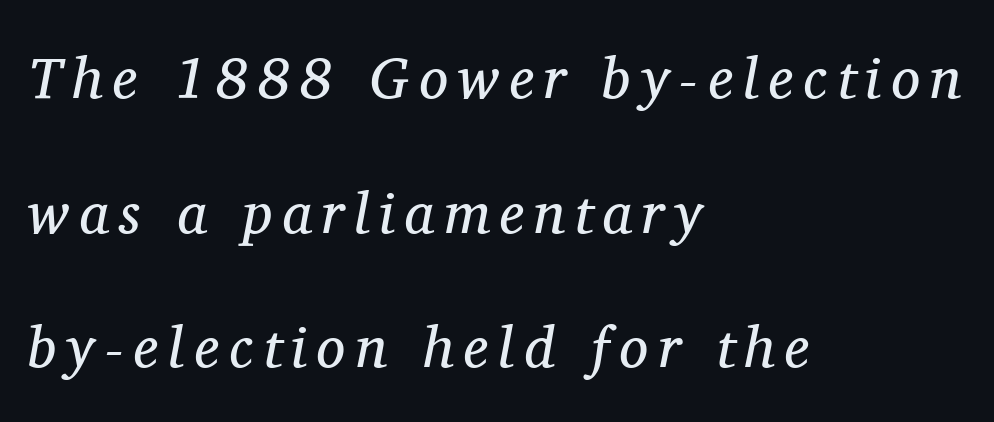
The image shows 58 px regular-weight serif type, italic (leaning right); set left-aligned, loose line spacing (2.32x), not underlined; medium stroke contrast and a medium x-height.
